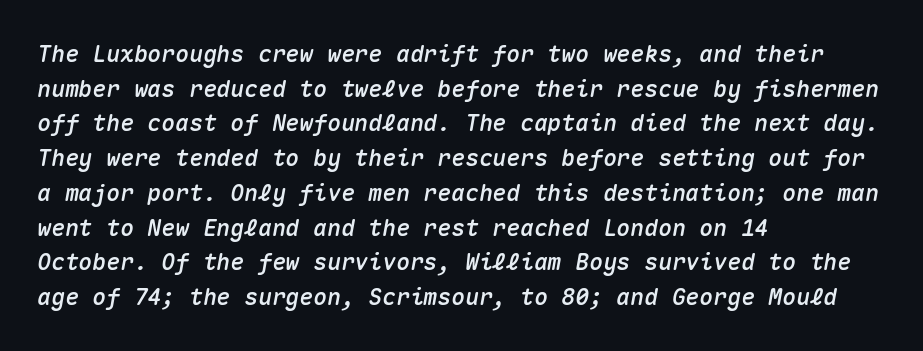
The block of text has a typical density, with ordinary space between rows. The passage is arranged the way most books set body copy — flush left. Look at the tracking — it's just the regular setting, nothing added. This sample uses an oblique cut, with every glyph tilted off the vertical.
